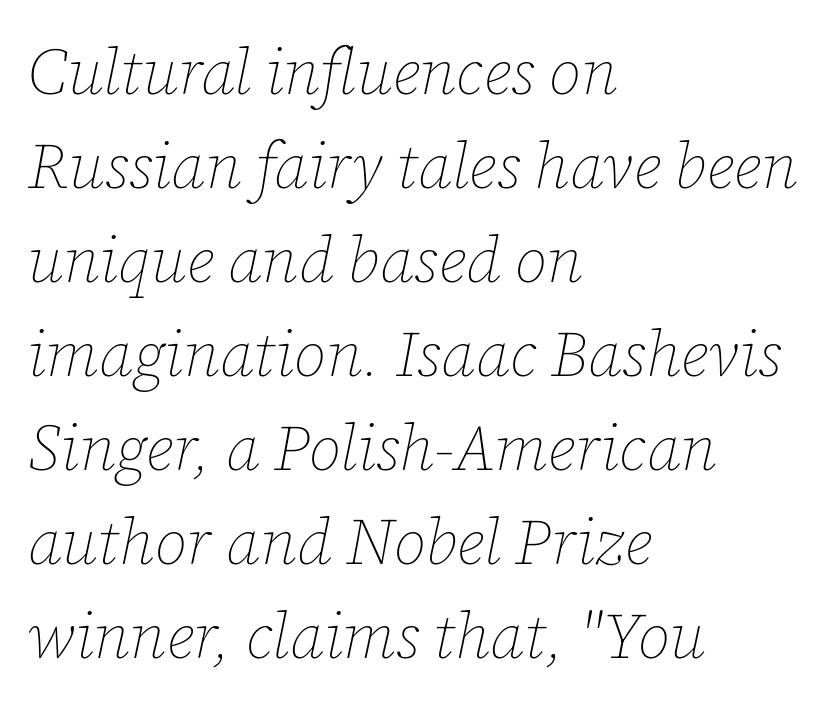
{"italic": "yes", "lean": "right", "slant_degrees": 12, "bold": "no", "weight": "thin", "width": "normal", "stroke_contrast": "low", "x_height": "medium", "monospaced": "no", "underline": "no", "align": "left", "line_spacing": "normal", "line_spacing_ratio": 1.47, "letter_spacing": "normal", "letter_spacing_em": 0.0, "glyph_px": 64}
